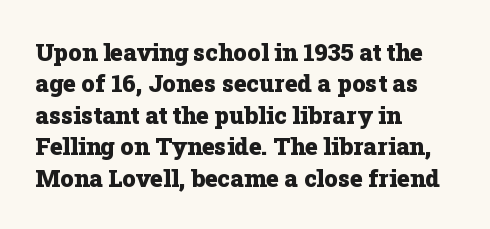
The image shows 24 px bold type, upright; set left-aligned, normal line spacing (1.31x), normal letter spacing, not underlined.
